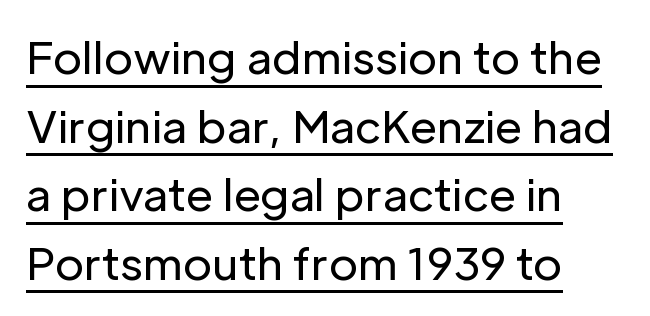
{"serif": "no", "italic": "no", "bold": "no", "weight": "regular", "width": "normal", "stroke_contrast": "low", "x_height": "medium", "monospaced": "no", "underline": "yes", "align": "left", "line_spacing": "normal", "line_spacing_ratio": 1.56, "letter_spacing": "normal", "letter_spacing_em": 0.0, "glyph_px": 44}
